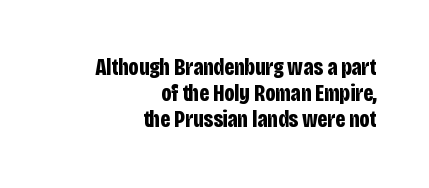
Letters rest on an invisible, unmarked baseline. In terms of letterspacing, this is plain default setting. Students, this is bold: see how much ink each stroke carries. These lines were composed using upright roman letters. Reading down the block, your eye finds every line finishing at a fixed right position.
